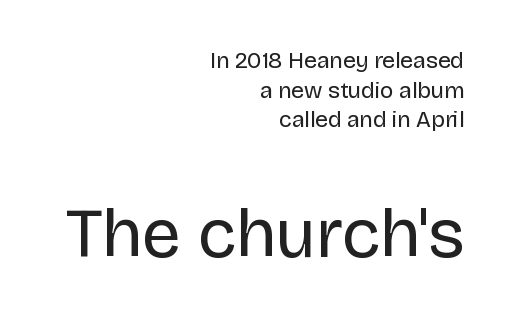
Q: Is the text bold? A: No.
Q: Is the text italic (slanted)? A: No, it is upright.
Q: Is the typeface a serif or a sans-serif typeface? A: Sans-serif.
Q: Is the text underlined? A: No.
Q: How is the paragraph aligned? A: Right-aligned.
Q: Is the spacing between letters normal or unusually wide? A: Normal.
Q: Is the spacing between lines tight, normal or loose? A: Normal.
Q: Which block of text is set in a larger size, the first (top) or the second (bottom)? A: The second (bottom) one.
Q: Width (condensed, normal, or wide)? A: Normal.
Q: Stroke contrast? A: Low.
Q: x-height? A: Large.
Q: Monospaced? A: No.
